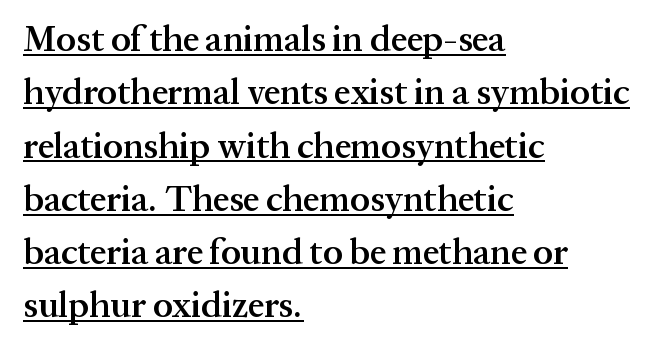
Q: Is the text bold? A: Semi-bold.
Q: Is the text italic (slanted)? A: No, it is upright.
Q: Is the typeface a serif or a sans-serif typeface? A: Serif.
Q: Is the text underlined? A: Yes.
Q: How is the paragraph aligned? A: Left-aligned.
Q: Is the spacing between letters normal or unusually wide? A: Normal.
Q: Is the spacing between lines tight, normal or loose? A: Normal.
Q: Width (condensed, normal, or wide)? A: Normal.
Q: Stroke contrast? A: Medium.
Q: x-height? A: Medium.
Q: Monospaced? A: No.
